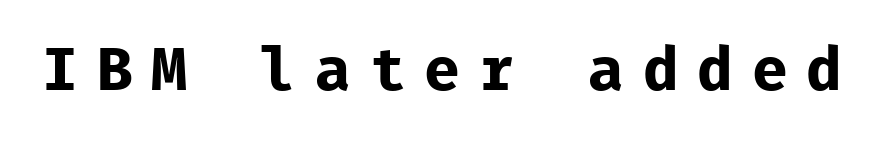
The image shows 60 px bold sans-serif type, upright, monospaced; set unusually wide letter spacing (+0.31 em), not underlined; low stroke contrast and a medium x-height.
